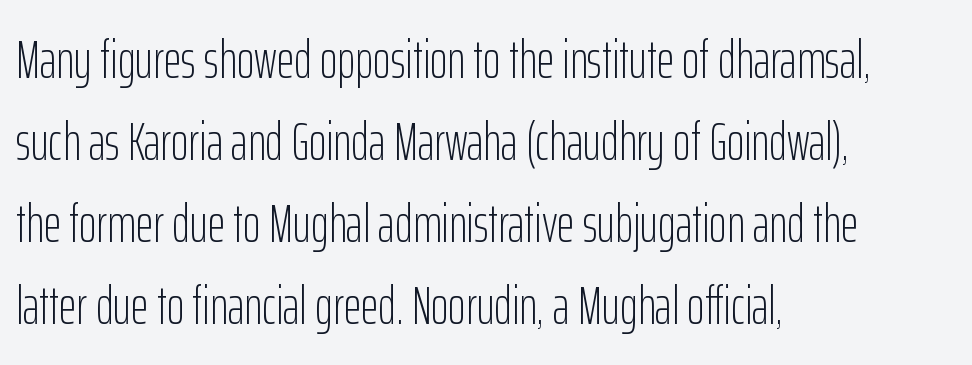
These lines are composed in type without serifs. Evenly set lines give the paragraph a standard silhouette. Anything drawn beneath the words? Only blank space. Rendered with straight, roman letterforms. Is this a heavy cut? Hardly; it is regular or lighter. Nothing unusual about the tracking: characters are spaced as the font intends.
